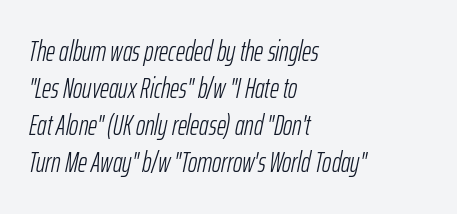
The image shows 28 px light, condensed type, italic (leaning right); set left-aligned, normal line spacing (1.32x), normal letter spacing, not underlined; low stroke contrast and a medium x-height.
